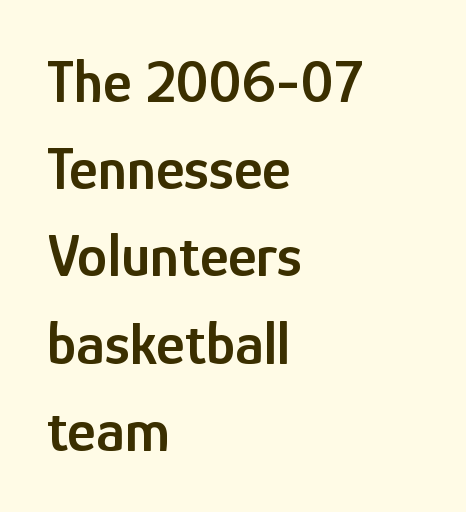
Q: Is the text bold? A: Semi-bold.
Q: Is the text italic (slanted)? A: No, it is upright.
Q: Is the typeface a serif or a sans-serif typeface? A: Sans-serif.
Q: Is the text underlined? A: No.
Q: How is the paragraph aligned? A: Left-aligned.
Q: Is the spacing between letters normal or unusually wide? A: Normal.
Q: Is the spacing between lines tight, normal or loose? A: Normal.
Q: Width (condensed, normal, or wide)? A: Condensed.
Q: Stroke contrast? A: Low.
Q: x-height? A: Medium.
Q: Monospaced? A: No.
